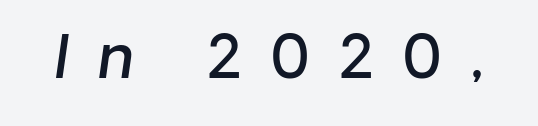
Q: Is the text bold? A: Semi-bold.
Q: Is the text italic (slanted)? A: Yes, it leans right by about 8 degrees.
Q: Is the text underlined? A: No.
Q: Is the spacing between letters normal or unusually wide? A: Unusually wide.
Q: Width (condensed, normal, or wide)? A: Normal.
Q: Stroke contrast? A: Low.
Q: x-height? A: Medium.
Q: Monospaced? A: No.
